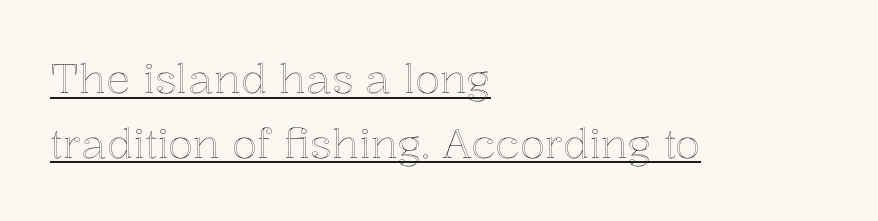
If you drew a line through each stem, it would be perfectly vertical. Standard letterfit; no display-style spreading of the glyphs. Is this a fixed-width face? No — the glyphs have proportional, varying widths. Every row of glyphs begins at an identical x-position on the left.
